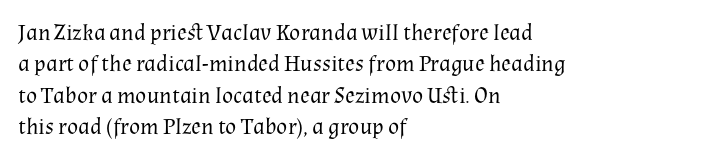
The image shows 23 px text type, upright; set left-aligned, normal line spacing (1.36x), normal letter spacing, not underlined.
